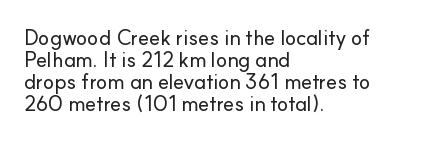
The image shows 21 px text type, upright; set left-aligned, tight line spacing (1.04x), normal letter spacing, not underlined.
